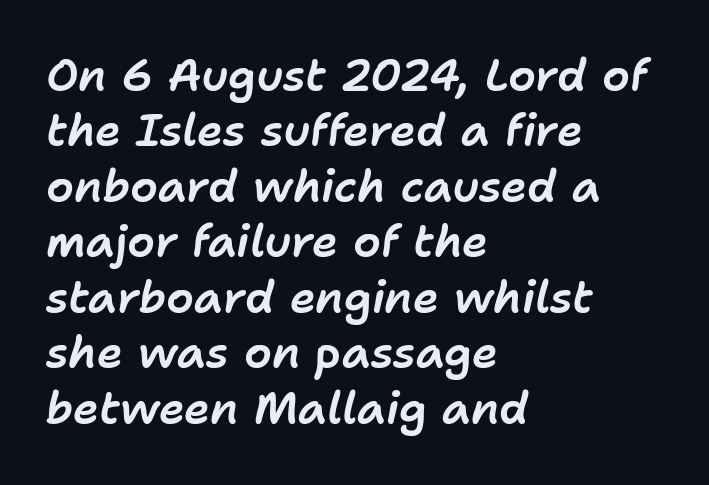
{"italic": "yes", "lean": "right", "slant_degrees": 11, "width": "normal", "stroke_contrast": "low", "x_height": "medium", "monospaced": "no", "underline": "no", "align": "left", "line_spacing": "normal", "line_spacing_ratio": 1.26, "letter_spacing": "normal", "letter_spacing_em": 0.0, "glyph_px": 44}
